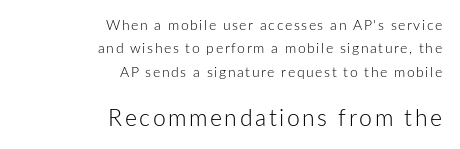
{"italic": "no", "bold": "no", "underline": "no", "align": "right", "line_spacing": "normal", "line_spacing_ratio": 1.67, "larger_block": "second", "size_ratio": 1.64, "glyph_px": 23}
